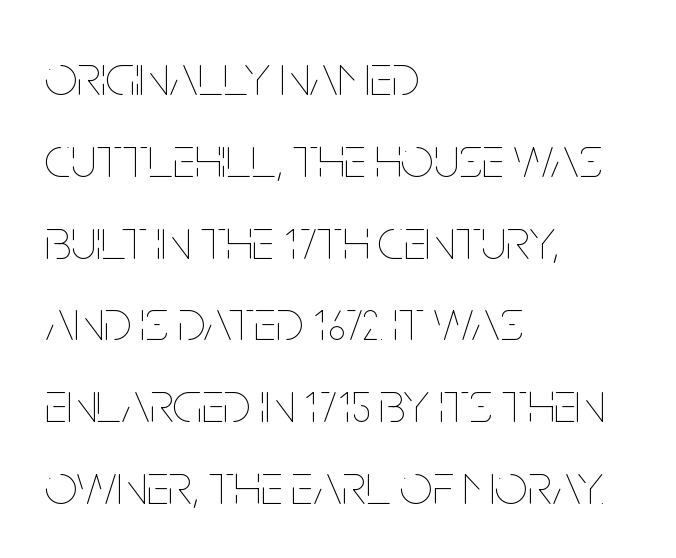
Q: Is the text bold? A: No.
Q: Is the text italic (slanted)? A: No, it is upright.
Q: Is the text underlined? A: No.
Q: How is the paragraph aligned? A: Left-aligned.
Q: Is the spacing between letters normal or unusually wide? A: Normal.
Q: Is the spacing between lines tight, normal or loose? A: Normal.
Q: Width (condensed, normal, or wide)? A: Condensed.
Q: Stroke contrast? A: Low.
Q: x-height? A: Large.
Q: Monospaced? A: No.
